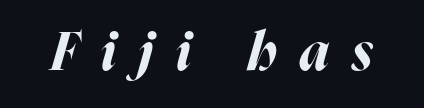
A typesetter would mark this as italic. Words appear elongated and porous because spacing is wide. The rendering uses natural spacing where letterforms have individual widths. Notice how thick the strokes are: this is what a full bold looks like.
